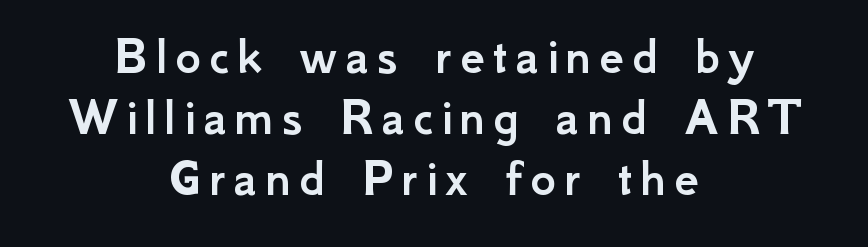
Varying glyph widths throughout — classic text-font behaviour. Unmarked baselines from the first word to the last. The letters carry no serifs — their stems end cleanly without finishing strokes. Horizontally, the lines are justified to the midpoint only. Tall strokes in this sample are plumb rather than angled. Leading: reduced.
